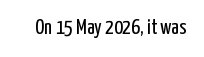
The passage shown is not underscored anywhere. The font's upright variant was chosen for this text. Stems here are at most as thick as an everyday book face. Observe the ordinary spacing: letters are neighbours, not strangers.
